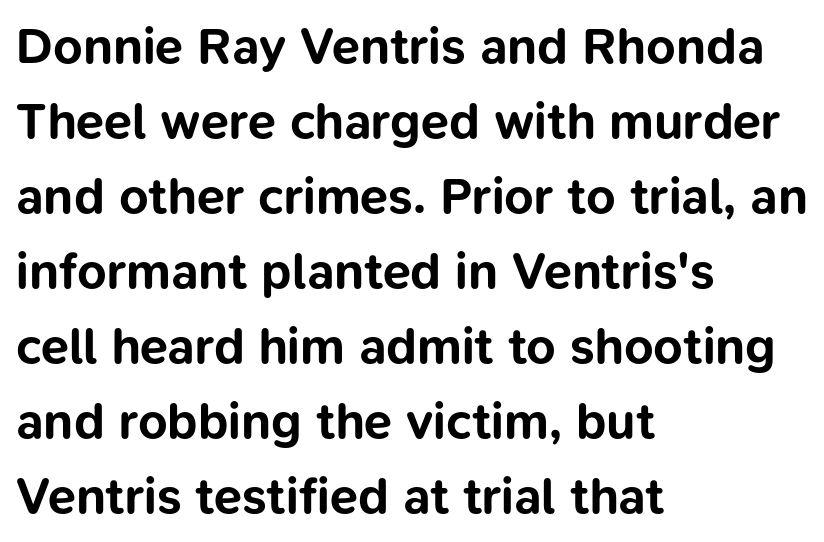
{"serif": "no", "italic": "no", "bold": "yes", "weight": "bold", "width": "normal", "stroke_contrast": "low", "x_height": "medium", "monospaced": "no", "underline": "no", "align": "left", "line_spacing": "normal", "line_spacing_ratio": 1.47, "letter_spacing": "normal", "letter_spacing_em": 0.0, "glyph_px": 51}
